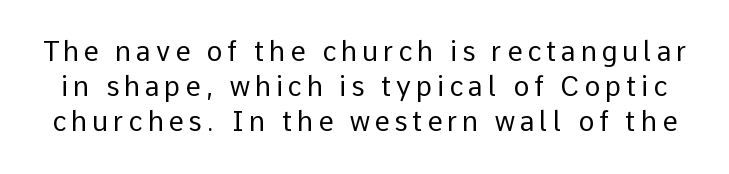
No chunkiness to these letters — they're not bold. Italic: no, the glyphs are upright roman. The glyphs are unaccompanied by any horizontal stroke below them. Leading matches the norm, producing a regular column.
